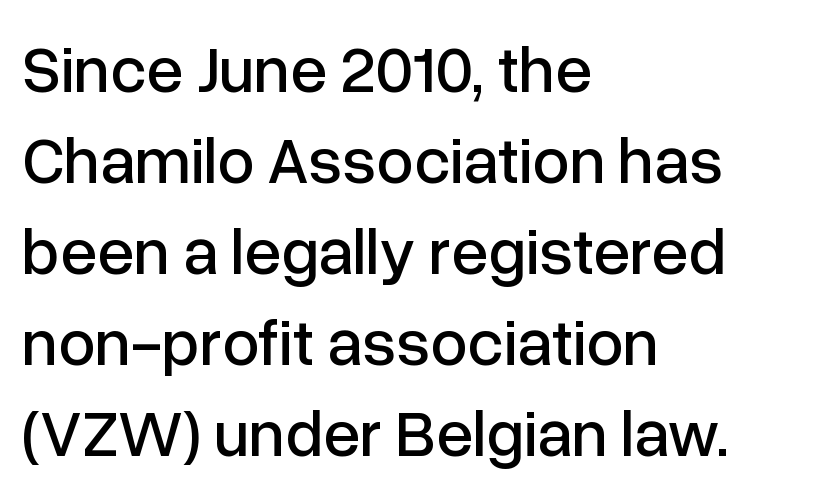
Q: Is the text italic (slanted)? A: No, it is upright.
Q: Is the typeface a serif or a sans-serif typeface? A: Sans-serif.
Q: Is the text underlined? A: No.
Q: How is the paragraph aligned? A: Left-aligned.
Q: Is the spacing between letters normal or unusually wide? A: Normal.
Q: Is the spacing between lines tight, normal or loose? A: Normal.
Q: Width (condensed, normal, or wide)? A: Normal.
Q: Stroke contrast? A: Low.
Q: x-height? A: Medium.
Q: Monospaced? A: No.
